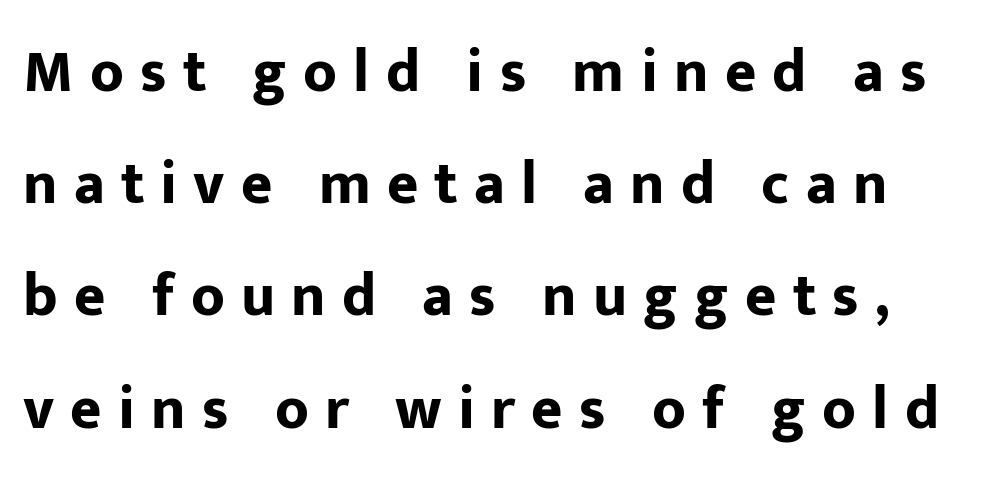
Plain, unruled lines of type. Here the designer chose a conventional face with non-uniform glyph widths. The designer went with a sans here, leaving each stem footless. Do the letters lean? They stand straight.
